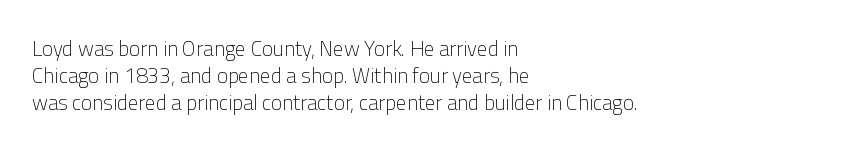
The image shows 21 px text type, upright; set left-aligned, normal line spacing (1.29x), normal letter spacing, not underlined.
